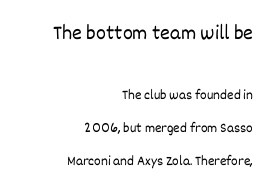
The image shows 21 px text type, upright; set right-aligned, loose line spacing (2.37x), normal letter spacing, not underlined; the first (top) block is 1.5x larger.
